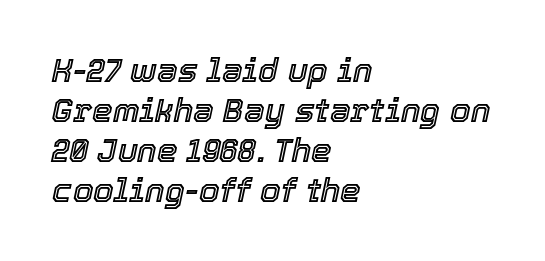
Rendered with sloped, italic letterforms. Just letters on the line, the space beneath them empty. Left-aligned paragraph, ragged on the right. These lines are rendered in a variable-pitch font. Between one letter and the next there's only the usual sliver of space.
